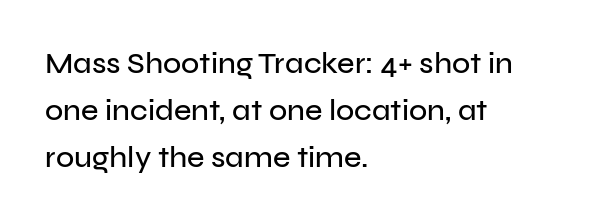
Vertical strokes here are truly vertical. The letters carry no serifs — their stems end cleanly without finishing strokes. Note the varied advance widths — an 'i' is clearly narrower than an 'm'. Is there much room between lines? A standard amount, neither cramped nor airy. The passage shown is not underscored anywhere.
